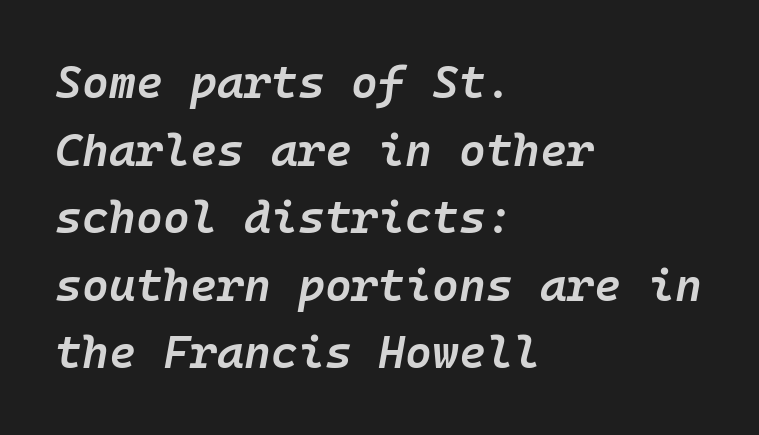
Q: Is the text bold? A: Semi-bold.
Q: Is the text italic (slanted)? A: Yes, it leans right by about 10 degrees.
Q: Is the text underlined? A: No.
Q: How is the paragraph aligned? A: Left-aligned.
Q: Is the spacing between letters normal or unusually wide? A: Normal.
Q: Is the spacing between lines tight, normal or loose? A: Normal.
Q: Width (condensed, normal, or wide)? A: Normal.
Q: Stroke contrast? A: Low.
Q: x-height? A: Medium.
Q: Monospaced? A: Yes.
